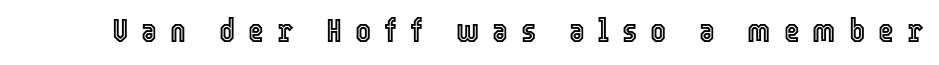
The image shows 34 px condensed type, upright; set unusually wide letter spacing (+0.38 em), not underlined; a medium x-height.
